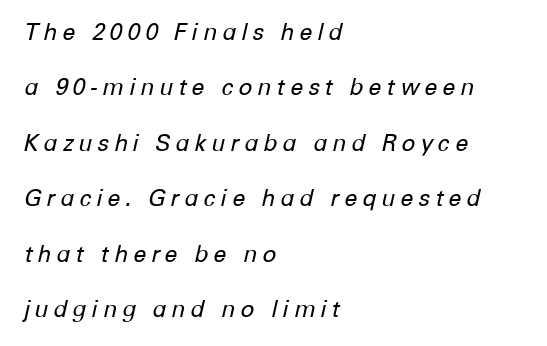
The letters look calm and open, with moderate or lighter stems. This rendering features lettering with no underline. The passage shown stacks its lines with a broad gap. Horizontally, the lines are justified to the leading edge only. The gaps between neighbouring characters are conspicuously large.
